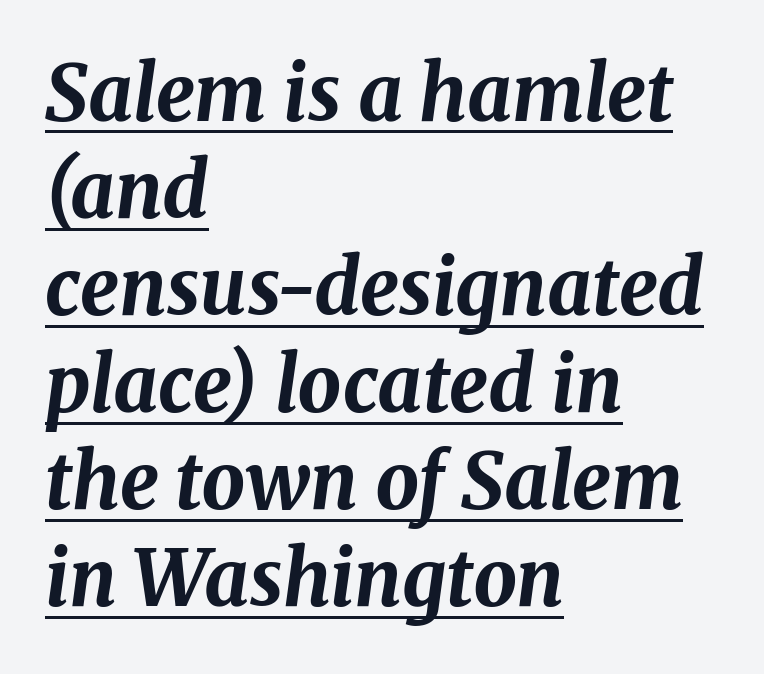
Q: Is the text bold? A: Yes.
Q: Is the text italic (slanted)? A: Yes, it leans right by about 8 degrees.
Q: Is the text underlined? A: Yes.
Q: How is the paragraph aligned? A: Left-aligned.
Q: Is the spacing between letters normal or unusually wide? A: Normal.
Q: Is the spacing between lines tight, normal or loose? A: Normal.
Q: Width (condensed, normal, or wide)? A: Normal.
Q: Stroke contrast? A: Medium.
Q: x-height? A: Medium.
Q: Monospaced? A: No.
